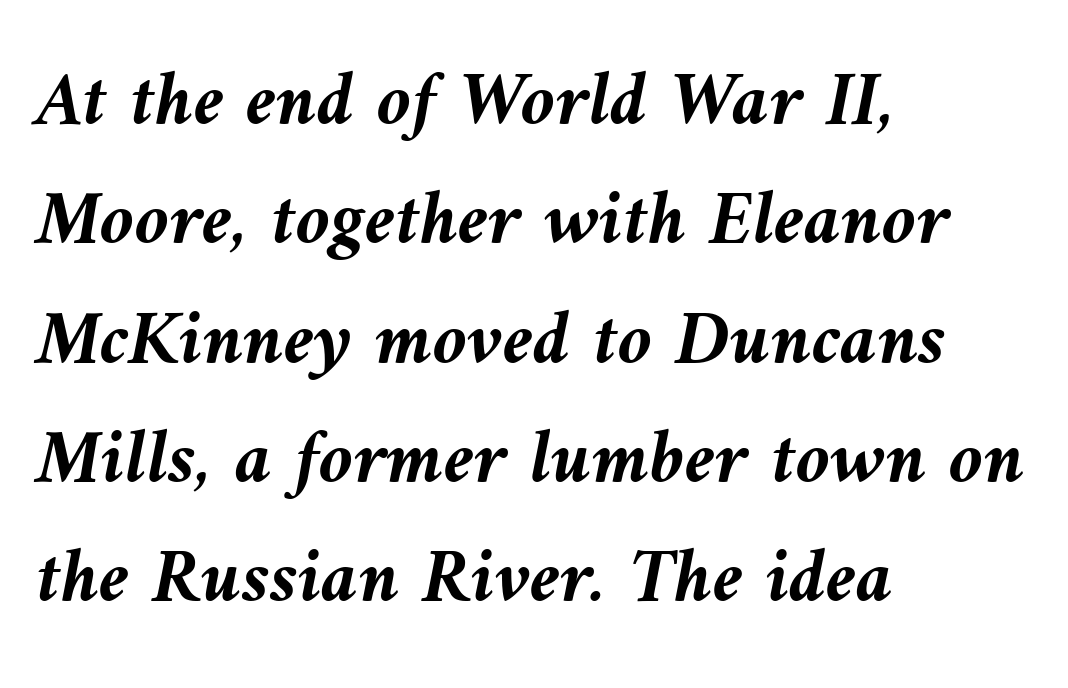
The image shows 78 px semibold type, italic (leaning left); set left-aligned, normal line spacing (1.53x), normal letter spacing, not underlined; medium stroke contrast and a medium x-height.
